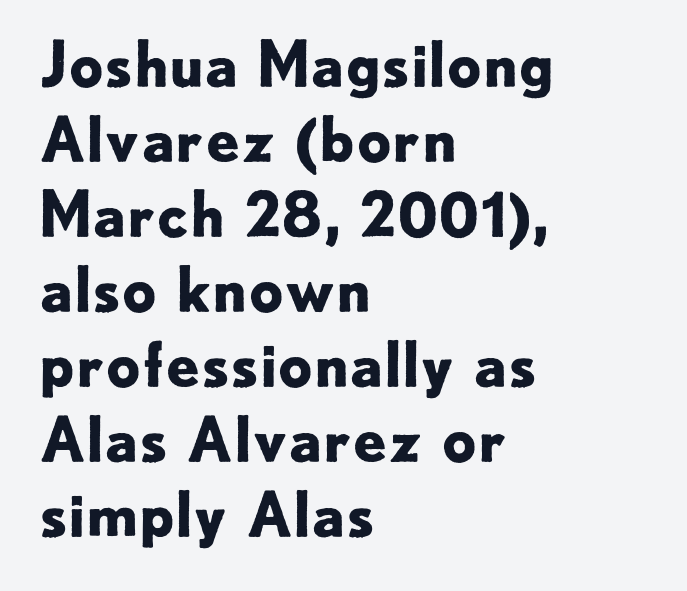
The image shows 61 px bold sans-serif type, upright; set left-aligned, line spacing 1.23x, normal letter spacing, not underlined; low stroke contrast and a small x-height.
